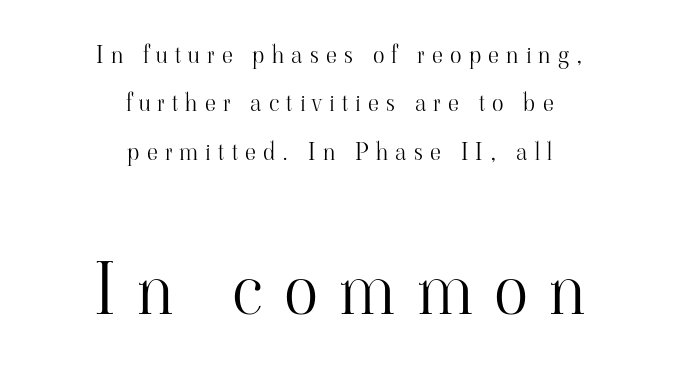
Q: Is the text bold? A: No.
Q: Is the text italic (slanted)? A: No, it is upright.
Q: Is the typeface a serif or a sans-serif typeface? A: Serif.
Q: Is the text underlined? A: No.
Q: How is the paragraph aligned? A: Centered.
Q: Is the spacing between letters normal or unusually wide? A: Unusually wide.
Q: Is the spacing between lines tight, normal or loose? A: Loose.
Q: Which block of text is set in a larger size, the first (top) or the second (bottom)? A: The second (bottom) one.
Q: Width (condensed, normal, or wide)? A: Normal.
Q: Stroke contrast? A: High.
Q: x-height? A: Small.
Q: Monospaced? A: No.
